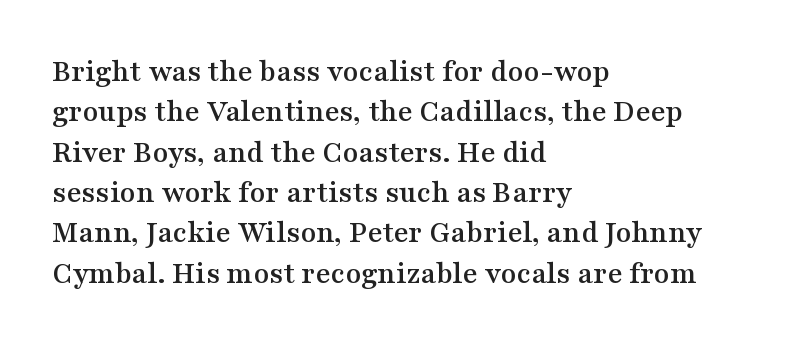
The image shows 32 px wide serif type, upright; set left-aligned, normal line spacing (1.26x), normal letter spacing, not underlined; medium stroke contrast and a medium x-height.
